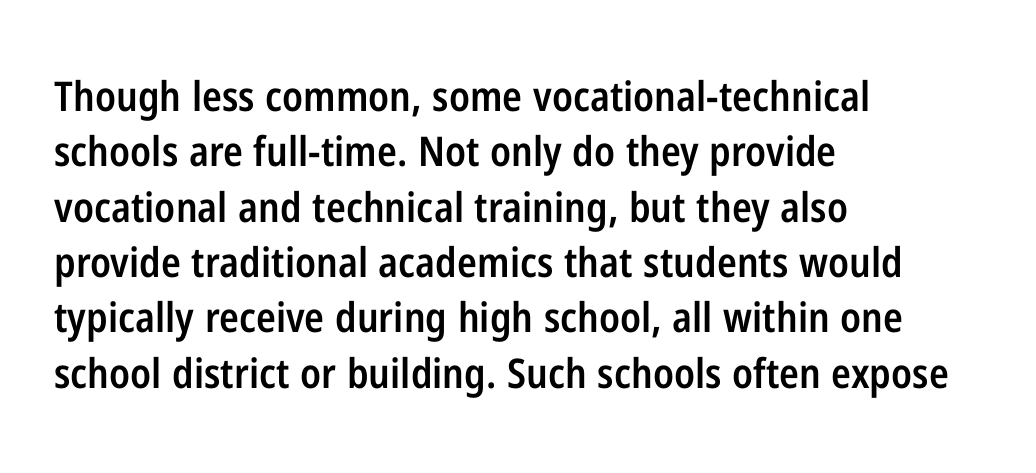
{"serif": "no", "italic": "no", "bold": "semi", "weight": "semibold", "width": "condensed", "stroke_contrast": "low", "x_height": "medium", "monospaced": "no", "underline": "no", "align": "left", "line_spacing": "normal", "line_spacing_ratio": 1.35, "letter_spacing": "normal", "letter_spacing_em": 0.0, "glyph_px": 41}
